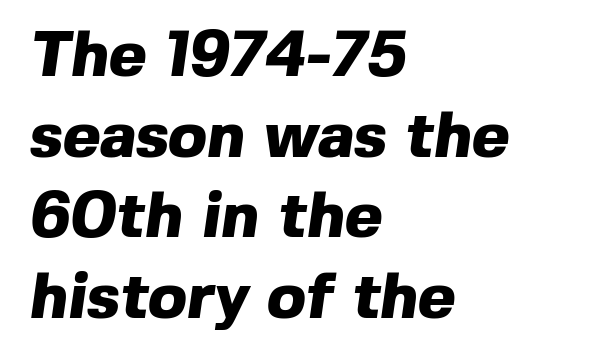
Q: Is the text bold? A: Yes.
Q: Is the typeface a serif or a sans-serif typeface? A: Sans-serif.
Q: Is the text underlined? A: No.
Q: How is the paragraph aligned? A: Left-aligned.
Q: Is the spacing between letters normal or unusually wide? A: Normal.
Q: Is the spacing between lines tight, normal or loose? A: Normal.
Q: Width (condensed, normal, or wide)? A: Normal.
Q: x-height? A: Medium.
Q: Monospaced? A: No.
